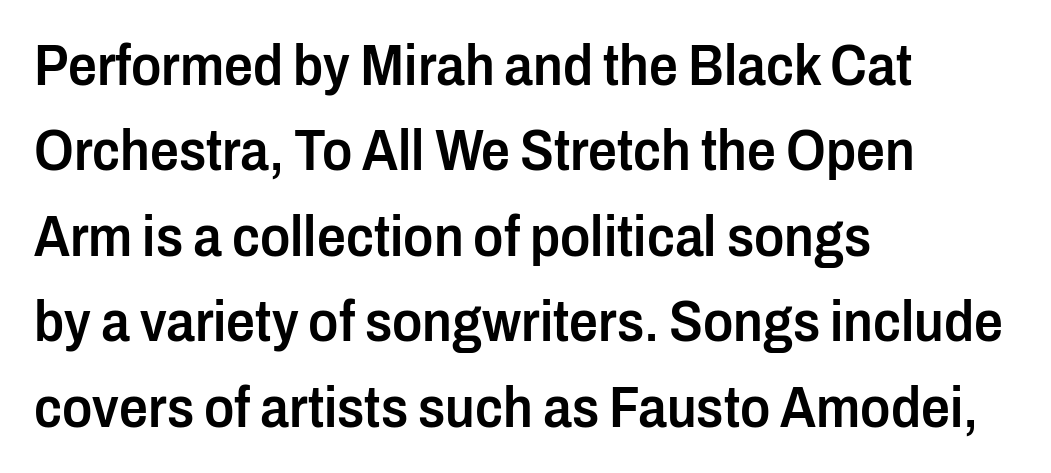
{"serif": "no", "italic": "no", "bold": "semi", "weight": "semibold", "width": "condensed", "stroke_contrast": "low", "x_height": "medium", "monospaced": "no", "underline": "no", "align": "left", "line_spacing": "normal", "line_spacing_ratio": 1.5, "letter_spacing": "normal", "letter_spacing_em": 0.0, "glyph_px": 57}
